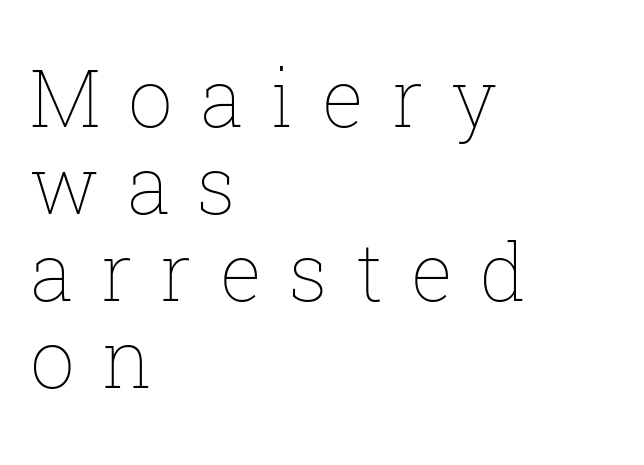
{"italic": "no", "bold": "no", "weight": "thin", "width": "normal", "stroke_contrast": "low", "x_height": "medium", "monospaced": "no", "underline": "no", "align": "left", "line_spacing": "tight", "line_spacing_ratio": 1.1, "letter_spacing": "wide", "letter_spacing_em": 0.35, "glyph_px": 79}
